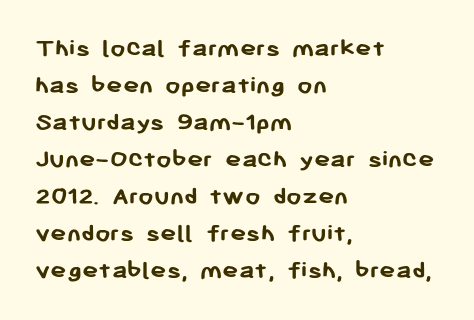
Every character sits straight up, as roman type does. Words appear dense and cohesive because spacing is normal. On the weight axis this lands at bold, roughly 700. In terms of leading, this rendering sits right in the middle.
